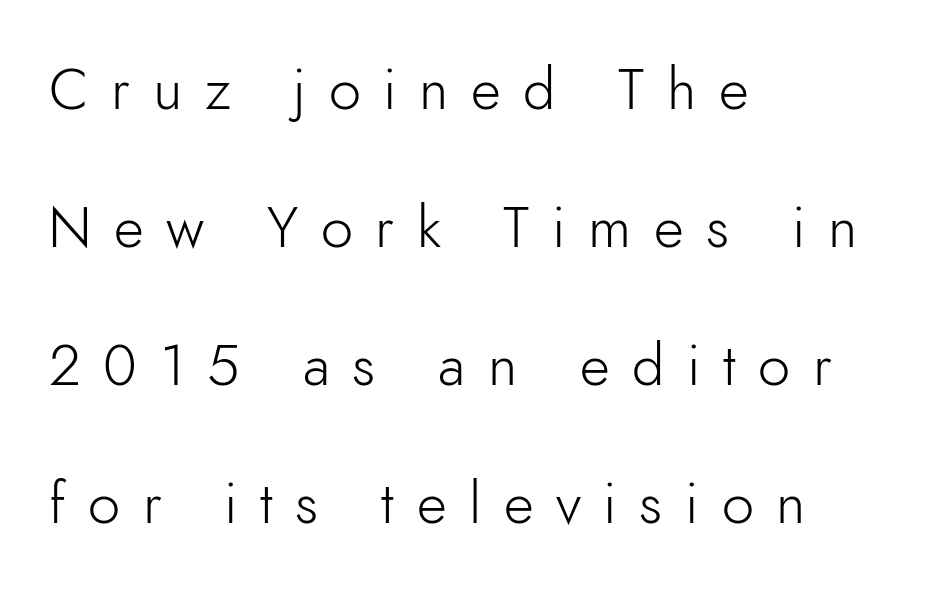
The face used here is proportionally spaced, like ordinary book or web type. Substantial extra tracking has been applied to these lines. The space between consecutive lines is lavish. Quick note: not italic, upright.
